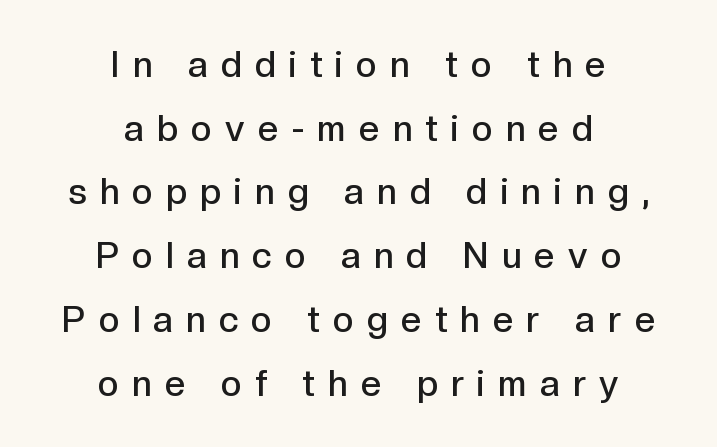
The image shows 36 px semibold sans-serif type, upright; set centered, line spacing 1.77x, unusually wide letter spacing (+0.37 em), not underlined; a medium x-height.
